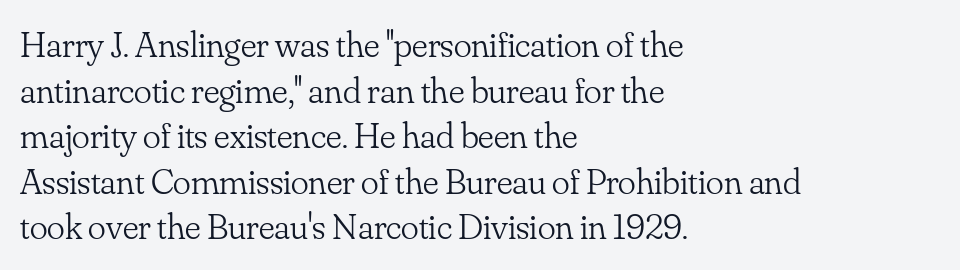
Q: Is the text bold? A: No.
Q: Is the text italic (slanted)? A: No, it is upright.
Q: Is the typeface a serif or a sans-serif typeface? A: Serif.
Q: Is the text underlined? A: No.
Q: How is the paragraph aligned? A: Left-aligned.
Q: Is the spacing between letters normal or unusually wide? A: Normal.
Q: Width (condensed, normal, or wide)? A: Normal.
Q: Stroke contrast? A: Low.
Q: x-height? A: Small.
Q: Monospaced? A: No.
